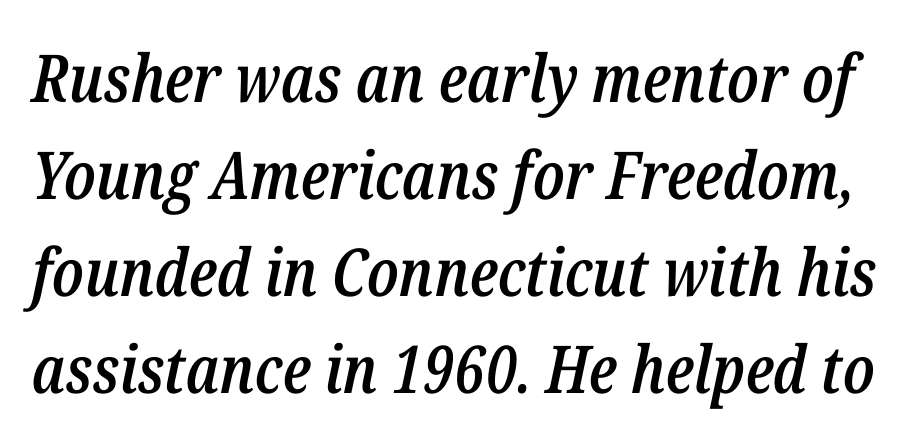
{"italic": "yes", "lean": "right", "slant_degrees": 12, "bold": "semi", "weight": "semibold", "width": "condensed", "stroke_contrast": "low", "x_height": "medium", "monospaced": "no", "underline": "no", "line_spacing": "normal", "line_spacing_ratio": 1.47, "letter_spacing": "normal", "letter_spacing_em": 0.0, "glyph_px": 66}
